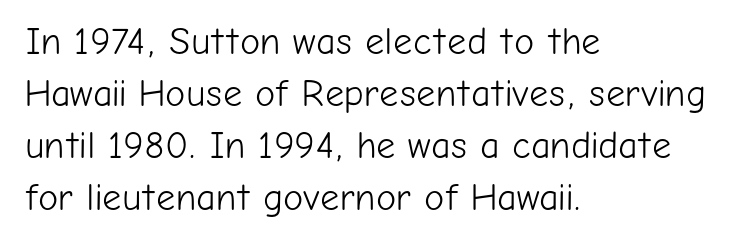
{"serif": "no", "italic": "no", "bold": "no", "weight": "light", "width": "normal", "stroke_contrast": "low", "x_height": "medium", "monospaced": "no", "underline": "no", "align": "left", "line_spacing": "normal", "line_spacing_ratio": 1.37, "letter_spacing": "normal", "letter_spacing_em": 0.0, "glyph_px": 38}
